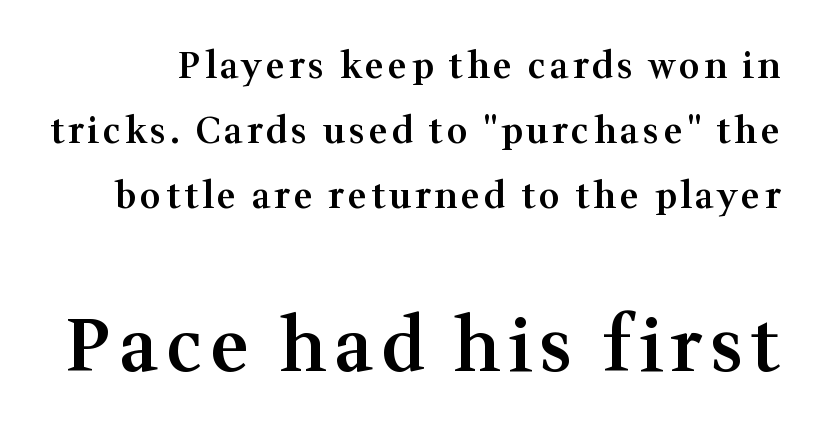
Here the second block reads like a headline and the first like body copy. This rendering employs a face with finishing strokes, i.e., a serif. Underline: absent. Typesetter's note: demi weight, one step under bold. Posture: vertical. The face used here is proportionally spaced, like ordinary book or web type.
